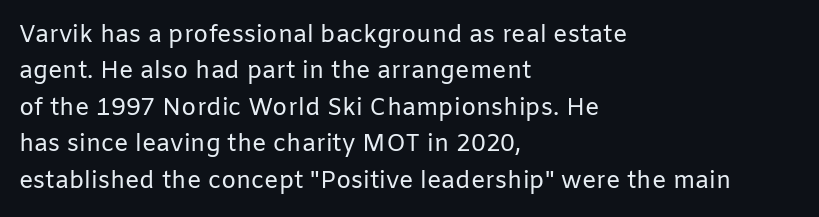
{"italic": "no", "bold": "no", "underline": "no", "align": "left", "line_spacing": "normal", "line_spacing_ratio": 1.52, "letter_spacing": "normal", "letter_spacing_em": 0.0, "glyph_px": 24}
